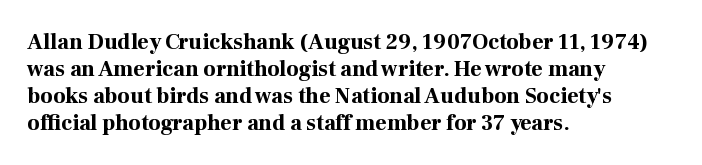
{"italic": "no", "bold": "yes", "underline": "no", "align": "left", "line_spacing_ratio": 1.22, "letter_spacing": "normal", "letter_spacing_em": 0.0, "glyph_px": 22}
